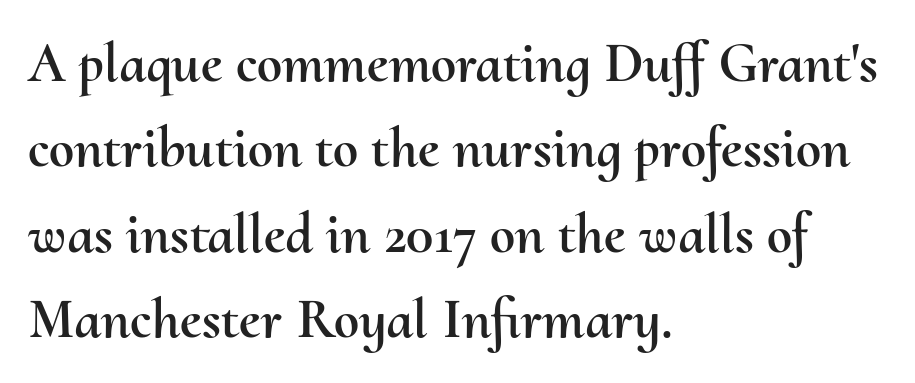
Q: Is the text italic (slanted)? A: No, it is upright.
Q: Is the text underlined? A: No.
Q: How is the paragraph aligned? A: Left-aligned.
Q: Is the spacing between letters normal or unusually wide? A: Normal.
Q: Is the spacing between lines tight, normal or loose? A: Normal.
Q: Width (condensed, normal, or wide)? A: Normal.
Q: Stroke contrast? A: Medium.
Q: x-height? A: Small.
Q: Monospaced? A: No.
